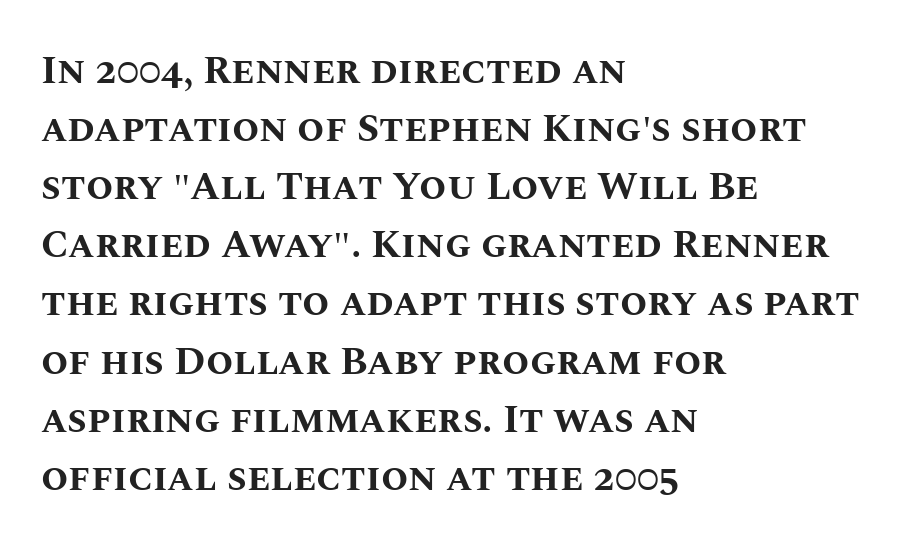
The sample has been set heavy, in full bold. How would I describe the line gaps? Plain and ordinary. Horizontally, the lines are justified to the leading edge only. You could call the tracking neutral — neither tight nor loose. Here the designer chose a conventional face with non-uniform glyph widths. Every character sits straight up, as roman type does.
